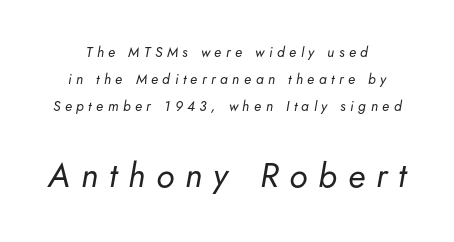
A great deal of white space separates one row of letters from the next. The zone under the glyphs is completely vacant. Observe the wide spacing: letters keep a clear distance from each other. No chunkiness to these letters — they're not bold. The whole block is typeset with a tilt. Note the varied advance widths — an 'i' is clearly narrower than an 'm'.
